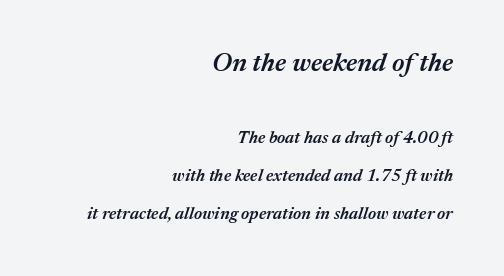
I'd describe the lettering as semibold — firm but not a full bold. Quick note: italic. Here the glyphs are tracked normally, forming tight word shapes. Which margin do the lines hug? The right one — the left edge is uneven. The zone under the glyphs is completely vacant.
